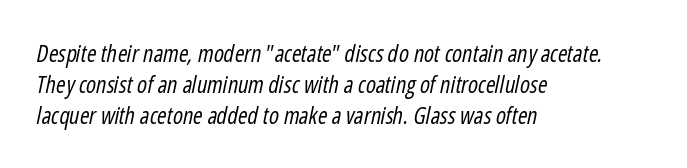
Q: Is the text bold? A: No.
Q: Is the text italic (slanted)? A: Yes, it leans right by about 12 degrees.
Q: Is the text underlined? A: No.
Q: How is the paragraph aligned? A: Left-aligned.
Q: Is the spacing between letters normal or unusually wide? A: Normal.
Q: Is the spacing between lines tight, normal or loose? A: Normal.
